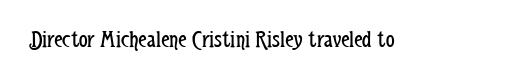
Q: Is the text bold? A: No.
Q: Is the text italic (slanted)? A: No, it is upright.
Q: Is the text underlined? A: No.
Q: Is the spacing between letters normal or unusually wide? A: Normal.
